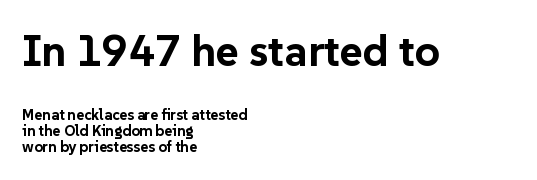
It's the straight-up-and-down kind of type. Think of a printed novel: that variable character pitch is what you see here. Compared with typical body copy, the letter spacing here is the same. Unmarked baselines from the first word to the last.
